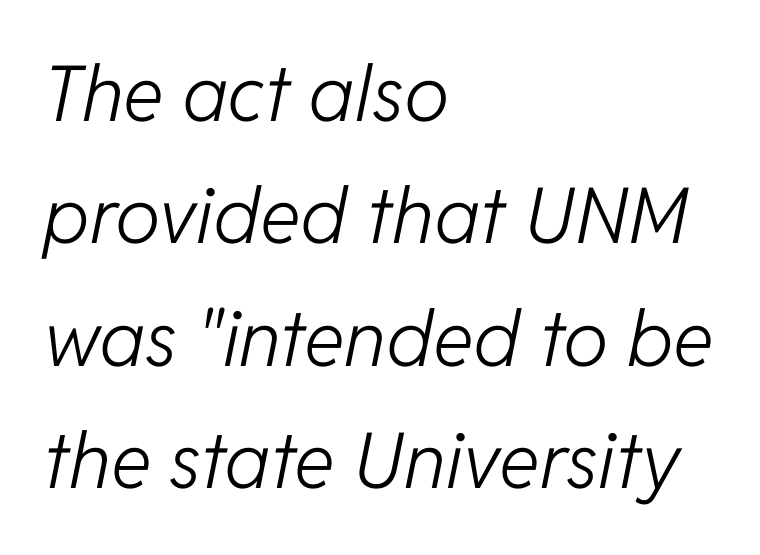
The image shows 77 px light type, italic (leaning right); set left-aligned, normal line spacing (1.59x), normal letter spacing, not underlined; low stroke contrast and a medium x-height.
